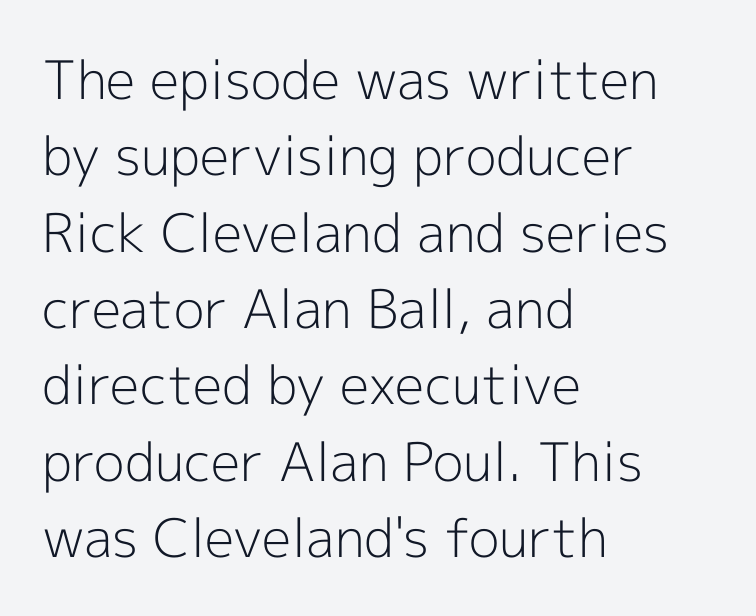
The image shows 53 px light sans-serif type, upright; set left-aligned, normal line spacing (1.44x), normal letter spacing, not underlined; a medium x-height.
